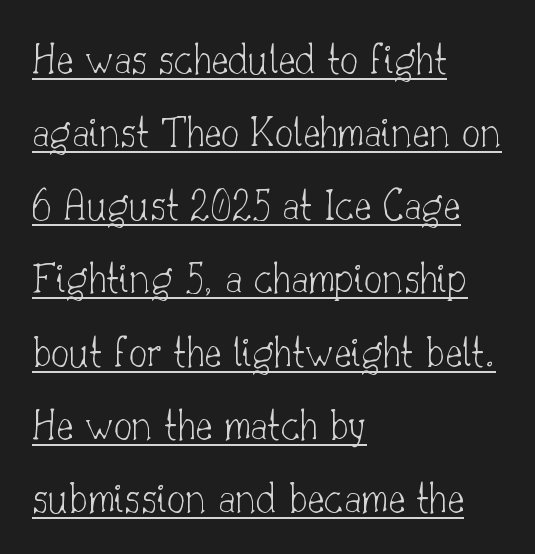
The image shows 46 px thin serif type, upright; set left-aligned, normal line spacing (1.59x), normal letter spacing, underlined; low stroke contrast and a small x-height.
